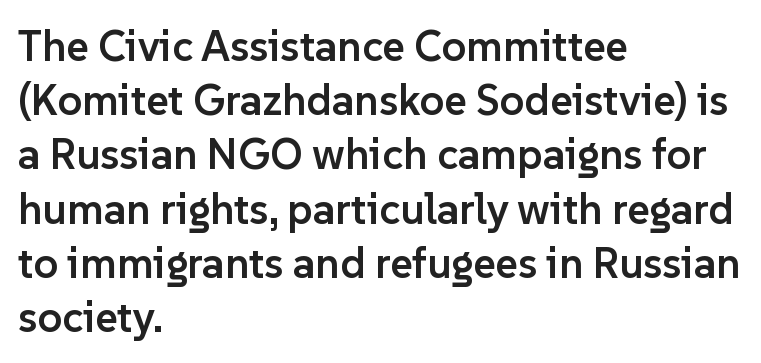
{"serif": "no", "italic": "no", "bold": "semi", "weight": "semibold", "width": "normal", "stroke_contrast": "low", "x_height": "medium", "monospaced": "no", "underline": "no", "align": "left", "line_spacing": "normal", "line_spacing_ratio": 1.26, "letter_spacing": "normal", "letter_spacing_em": 0.0, "glyph_px": 43}
